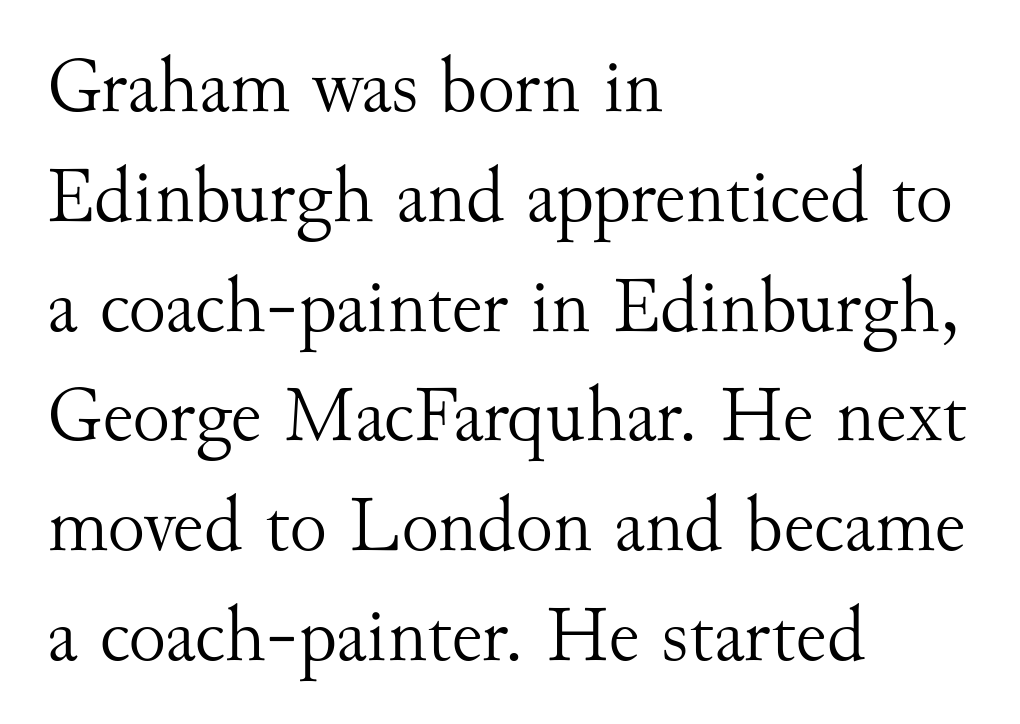
The image shows 79 px light serif type, upright; set left-aligned, normal line spacing (1.39x), normal letter spacing, not underlined; medium stroke contrast and a small x-height.
